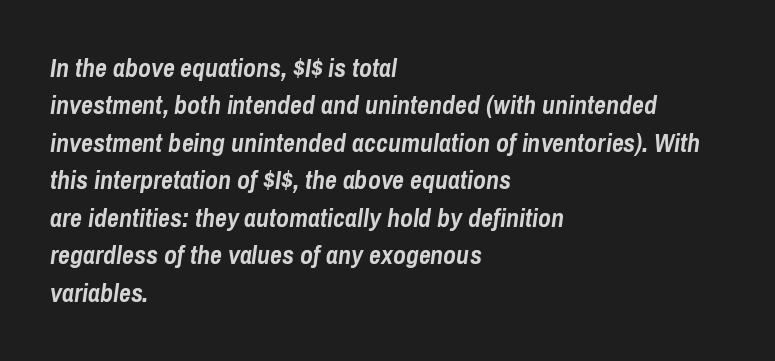
Q: Is the text bold? A: Yes.
Q: Is the text italic (slanted)? A: Yes, it leans right by about 8 degrees.
Q: Is the text underlined? A: No.
Q: How is the paragraph aligned? A: Left-aligned.
Q: Is the spacing between letters normal or unusually wide? A: Normal.
Q: Is the spacing between lines tight, normal or loose? A: Normal.
